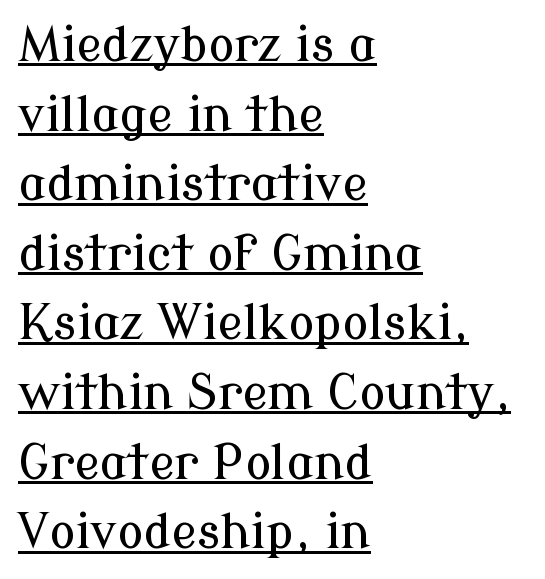
{"serif": "yes", "italic": "no", "width": "normal", "stroke_contrast": "low", "x_height": "medium", "monospaced": "no", "underline": "yes", "align": "left", "line_spacing": "normal", "line_spacing_ratio": 1.45, "letter_spacing": "normal", "letter_spacing_em": 0.0, "glyph_px": 48}
